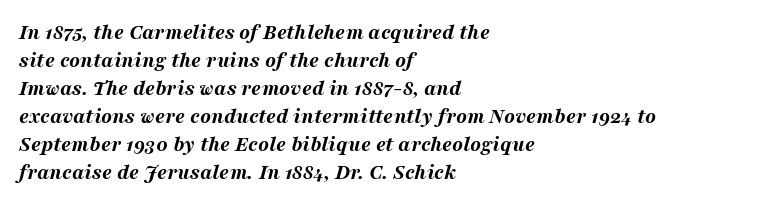
The image shows 22 px bold type, italic (leaning right); set left-aligned, normal line spacing (1.27x), normal letter spacing, not underlined.
